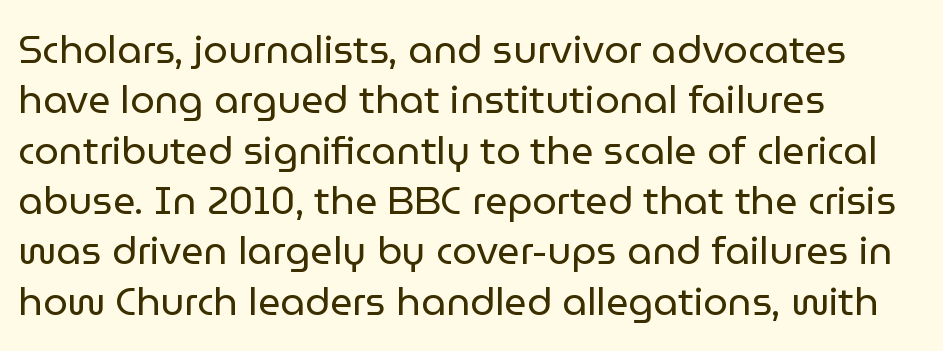
{"serif": "no", "italic": "no", "bold": "no", "weight": "regular", "width": "normal", "stroke_contrast": "low", "x_height": "medium", "monospaced": "no", "underline": "no", "align": "left", "line_spacing": "normal", "line_spacing_ratio": 1.29, "letter_spacing": "normal", "letter_spacing_em": 0.0, "glyph_px": 39}
